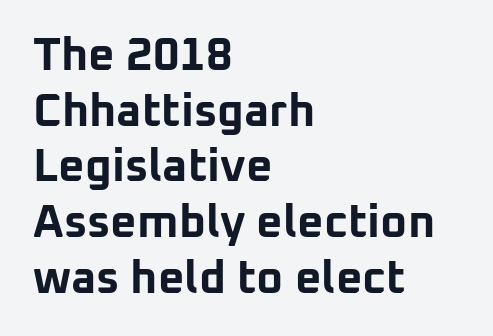
If you drew a ruler down the left edge, every line would touch it. Does the weight exceed regular? Yes, all the way to bold. The letters sit at their default tracking, neither squeezed nor spread. Looks like regular typesetting: each glyph gets only the width it needs.
